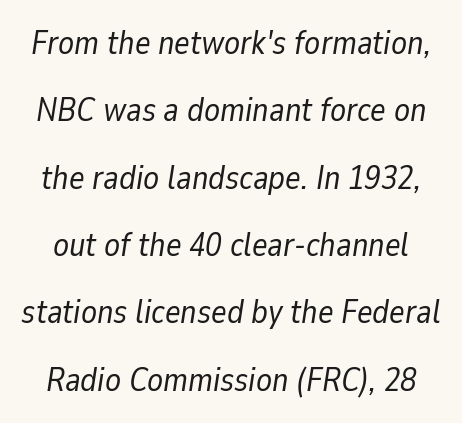
{"italic": "yes", "lean": "right", "slant_degrees": 9, "bold": "no", "weight": "regular", "width": "normal", "stroke_contrast": "low", "x_height": "medium", "monospaced": "no", "underline": "no", "line_spacing": "loose", "line_spacing_ratio": 2.04, "letter_spacing": "normal", "letter_spacing_em": 0.0, "glyph_px": 33}
